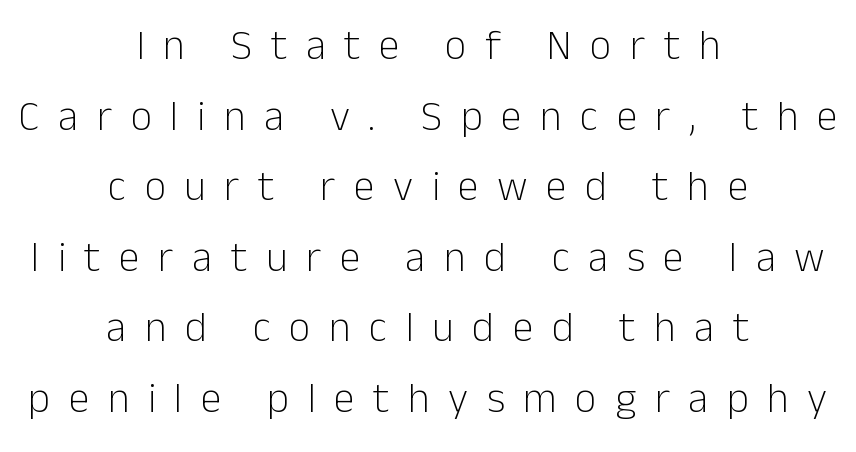
{"serif": "no", "italic": "no", "bold": "no", "weight": "light", "width": "normal", "stroke_contrast": "low", "x_height": "medium", "monospaced": "no", "underline": "no", "align": "center", "line_spacing": "normal", "line_spacing_ratio": 1.68, "letter_spacing": "wide", "letter_spacing_em": 0.44, "glyph_px": 42}
